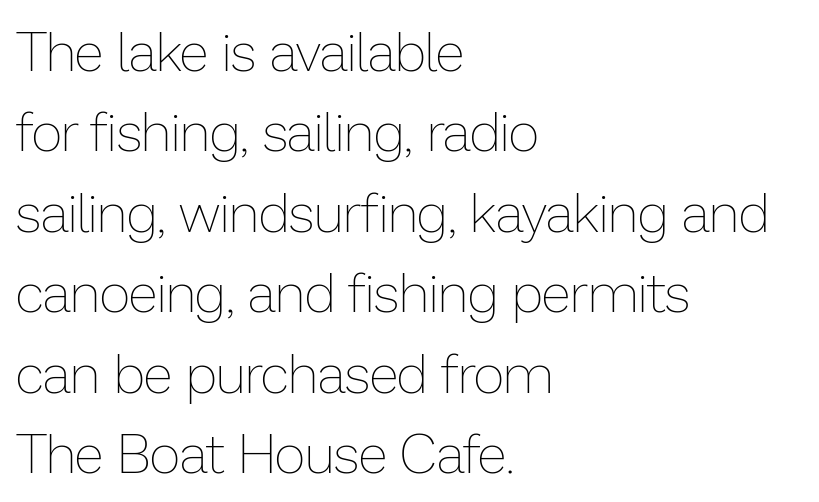
Character widths vary here, with narrow letters taking less room than wide ones. Does the leading feel generous? No, just average. Only glyphs here, with clear space below each row. The lines are quadded left. Style check: upright.
